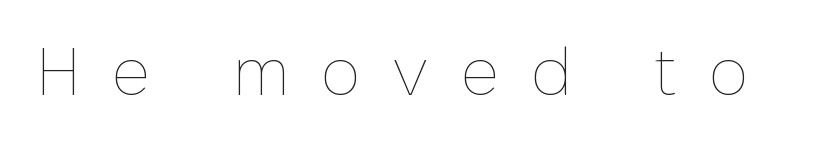
Q: Is the text bold? A: No.
Q: Is the text italic (slanted)? A: No, it is upright.
Q: Is the text underlined? A: No.
Q: Is the spacing between letters normal or unusually wide? A: Unusually wide.
Q: Width (condensed, normal, or wide)? A: Normal.
Q: Stroke contrast? A: Low.
Q: x-height? A: Medium.
Q: Monospaced? A: No.
